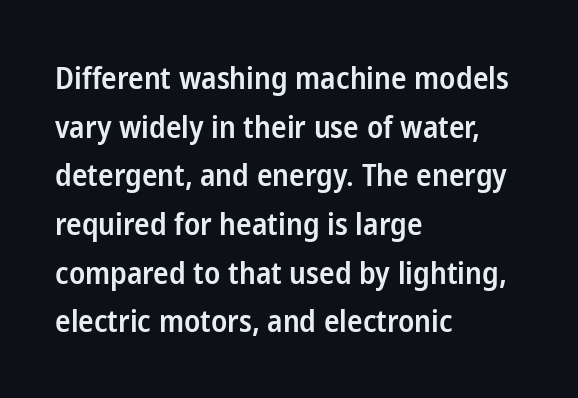
This sample has the flowing, uneven cadence of proportional lettering. Casual observation: everything's shoved over to the left. The specimen omits any rule beneath the text block's lines. The rendering keeps characters at their native spacing. Caption: semibold face, moderately heavy strokes. Nope, no serifs anywhere on these letters.
